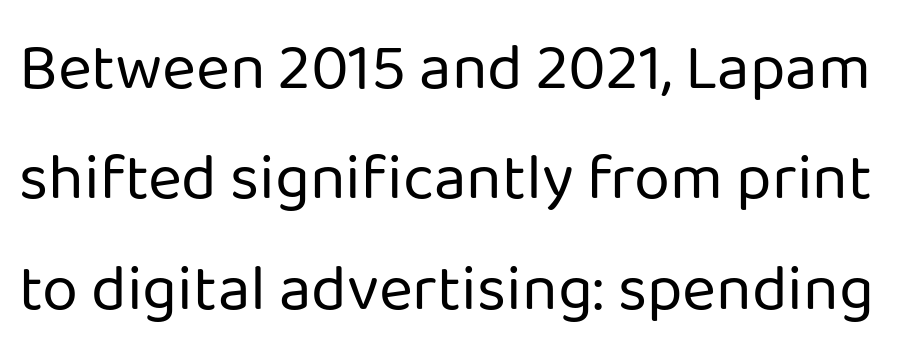
Q: Is the text bold? A: No.
Q: Is the text italic (slanted)? A: No, it is upright.
Q: Is the typeface a serif or a sans-serif typeface? A: Sans-serif.
Q: Is the text underlined? A: No.
Q: Is the spacing between letters normal or unusually wide? A: Normal.
Q: Is the spacing between lines tight, normal or loose? A: Normal.
Q: Width (condensed, normal, or wide)? A: Normal.
Q: Stroke contrast? A: Low.
Q: x-height? A: Medium.
Q: Monospaced? A: No.
